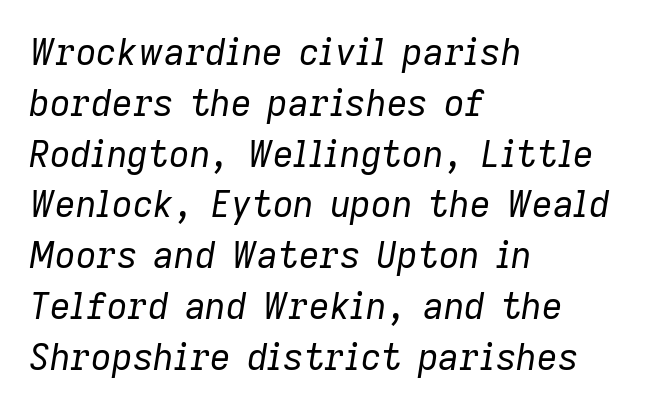
{"italic": "yes", "lean": "right", "slant_degrees": 9, "bold": "no", "weight": "regular", "width": "normal", "stroke_contrast": "low", "x_height": "medium", "monospaced": "no", "underline": "no", "align": "left", "line_spacing": "normal", "line_spacing_ratio": 1.41, "letter_spacing": "normal", "letter_spacing_em": 0.0, "glyph_px": 36}
